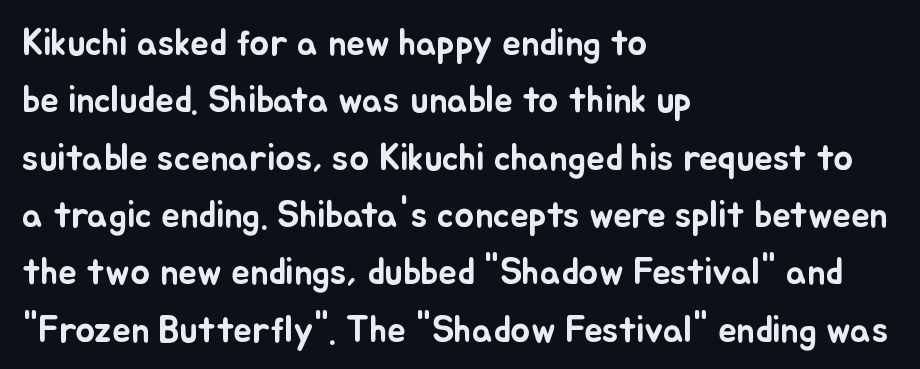
{"italic": "no", "width": "normal", "stroke_contrast": "low", "x_height": "small", "monospaced": "no", "underline": "no", "align": "left", "line_spacing": "normal", "line_spacing_ratio": 1.55, "letter_spacing": "normal", "letter_spacing_em": 0.0, "glyph_px": 37}
